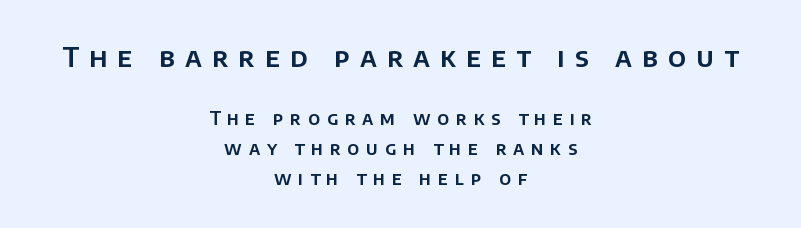
{"italic": "no", "underline": "no", "align": "center", "line_spacing": "normal", "line_spacing_ratio": 1.67, "letter_spacing": "wide", "letter_spacing_em": 0.37, "larger_block": "first", "size_ratio": 1.5, "glyph_px": 27}
